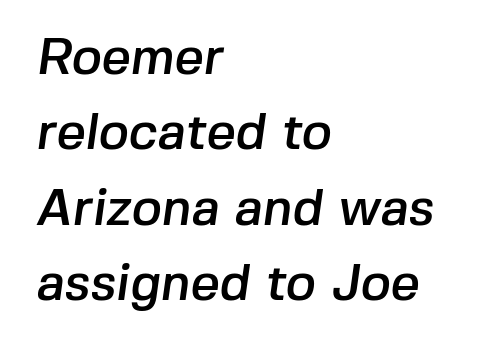
The passage shown has conventional tracking throughout. Note the varied advance widths — an 'i' is clearly narrower than an 'm'. Has an underline been added? It has not. Classification — sans serif. Does the copy run flush right? No — it runs flush left. The block of text has a typical density, with ordinary space between rows.
